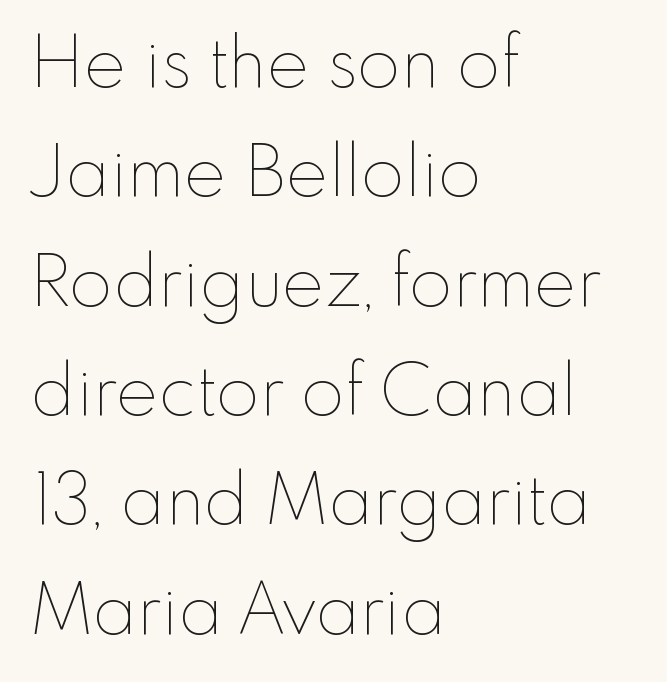
Q: Is the text bold? A: No.
Q: Is the text italic (slanted)? A: No, it is upright.
Q: Is the text underlined? A: No.
Q: How is the paragraph aligned? A: Left-aligned.
Q: Is the spacing between letters normal or unusually wide? A: Normal.
Q: Is the spacing between lines tight, normal or loose? A: Normal.
Q: Width (condensed, normal, or wide)? A: Normal.
Q: Stroke contrast? A: Low.
Q: x-height? A: Small.
Q: Monospaced? A: No.
